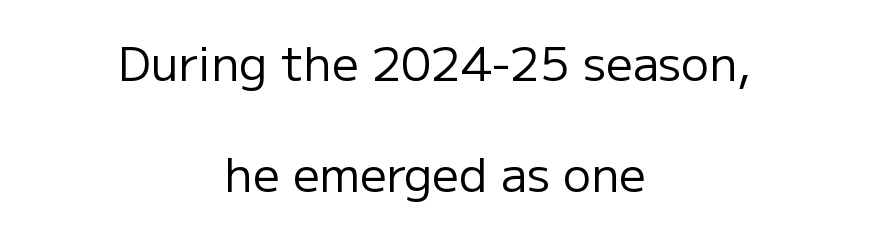
The image shows 47 px regular-weight sans-serif type, upright; set centered, loose line spacing (2.37x), normal letter spacing, not underlined; low stroke contrast and a medium x-height.
